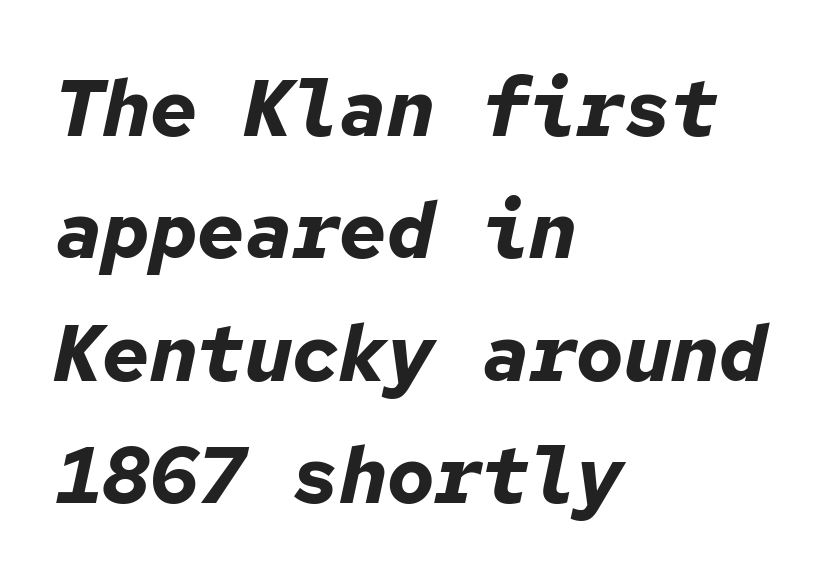
Honestly, the letter spacing is just normal — you wouldn't notice it. Fixed-width glyphs throughout — classic coding-font behaviour. Any mark beneath the type? The region is blank. The rag falls on the right side of this text block. The text carries the slant typical of an italic or oblique font.
